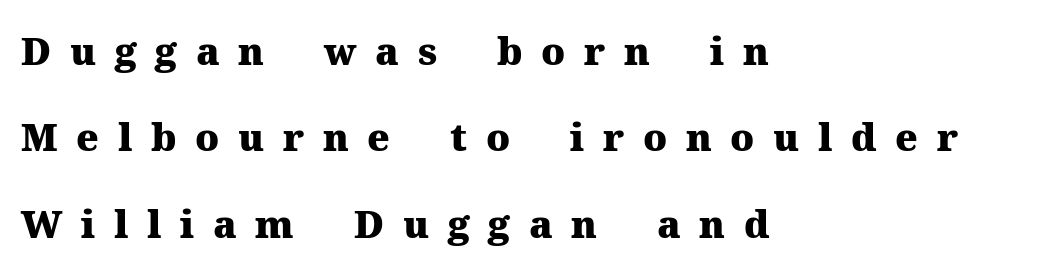
{"serif": "yes", "italic": "no", "bold": "yes", "weight": "heavy", "width": "normal", "stroke_contrast": "medium", "x_height": "medium", "monospaced": "no", "underline": "no", "align": "left", "line_spacing": "loose", "line_spacing_ratio": 2.27, "letter_spacing": "wide", "letter_spacing_em": 0.49, "glyph_px": 38}
